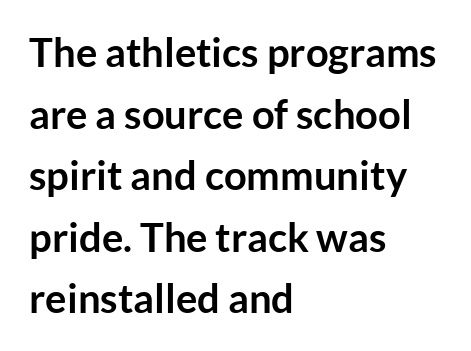
Q: Is the text bold? A: Yes.
Q: Is the text italic (slanted)? A: No, it is upright.
Q: Is the typeface a serif or a sans-serif typeface? A: Sans-serif.
Q: Is the text underlined? A: No.
Q: How is the paragraph aligned? A: Left-aligned.
Q: Is the spacing between letters normal or unusually wide? A: Normal.
Q: Is the spacing between lines tight, normal or loose? A: Normal.
Q: Width (condensed, normal, or wide)? A: Normal.
Q: Stroke contrast? A: Low.
Q: x-height? A: Medium.
Q: Monospaced? A: No.
